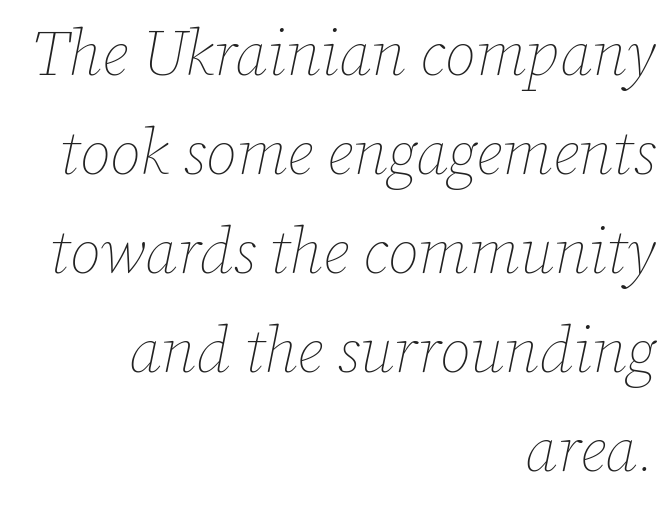
The image shows 63 px thin type, italic (leaning right); set right-aligned, normal line spacing (1.57x), normal letter spacing, not underlined; low stroke contrast and a medium x-height.
